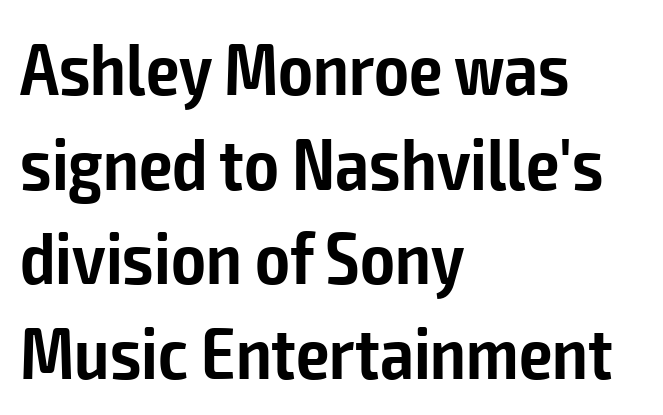
The image shows 74 px semibold, condensed sans-serif type, upright; set left-aligned, normal line spacing (1.28x), normal letter spacing, not underlined; low stroke contrast and a medium x-height.
